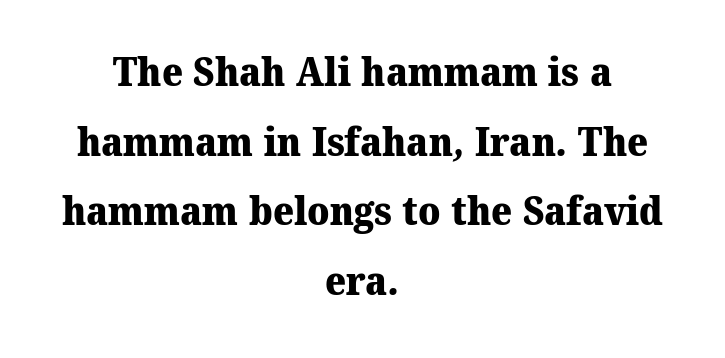
The image shows 40 px heavy serif type; set centered, line spacing 1.74x, normal letter spacing, not underlined; medium stroke contrast and a medium x-height.
